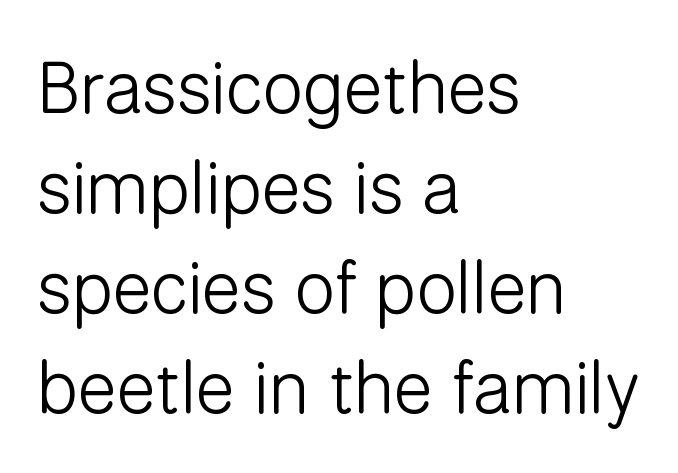
The letters advance in unequal steps, a hallmark of proportional type. The lines sit at an ordinary, default distance from one another. The letterforms sit at book weight or below. The strip under each line holds only bare page.
